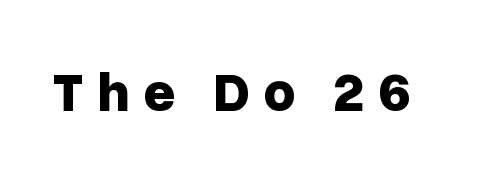
The image shows 55 px bold sans-serif type, upright; set unusually wide letter spacing (+0.24 em), not underlined; low stroke contrast and a medium x-height.
